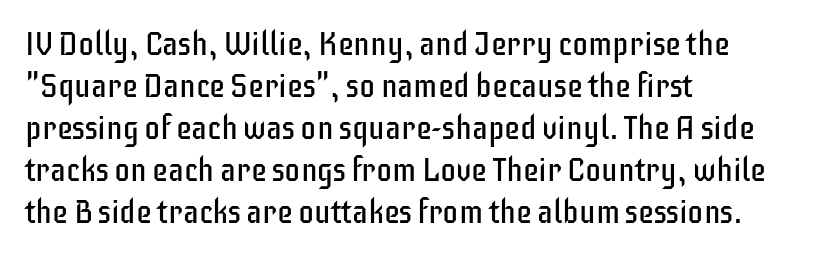
Q: Is the text bold? A: No.
Q: Is the text italic (slanted)? A: No, it is upright.
Q: Is the typeface a serif or a sans-serif typeface? A: Sans-serif.
Q: Is the text underlined? A: No.
Q: How is the paragraph aligned? A: Left-aligned.
Q: Is the spacing between letters normal or unusually wide? A: Normal.
Q: Is the spacing between lines tight, normal or loose? A: Normal.
Q: Width (condensed, normal, or wide)? A: Condensed.
Q: Stroke contrast? A: Low.
Q: x-height? A: Large.
Q: Monospaced? A: No.
